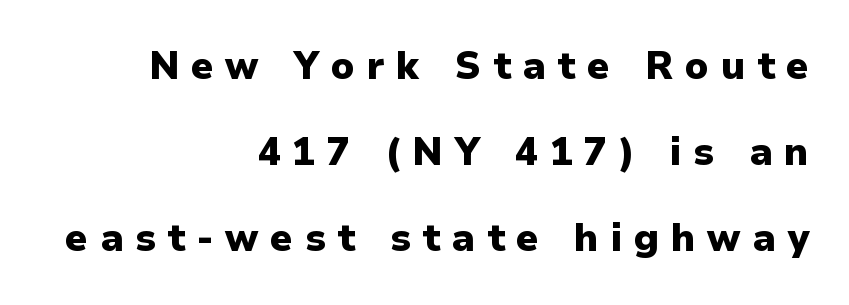
The image shows 38 px heavy sans-serif type, upright; set right-aligned, loose line spacing (2.26x), unusually wide letter spacing (+0.31 em), not underlined; low stroke contrast and a medium x-height.
